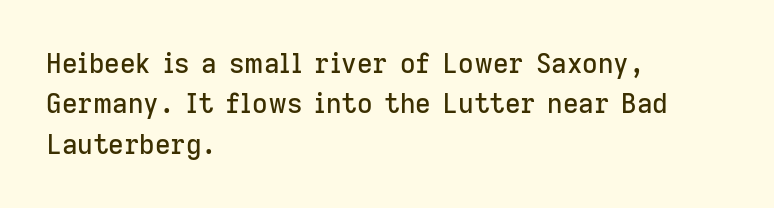
No italicization has been applied; the sample stays upright. This block has exactly the height ordinary leading produces. Students, note that the glyphs here touch the page at normal intervals. Typeset ragged right — the left edge is the straight one.
